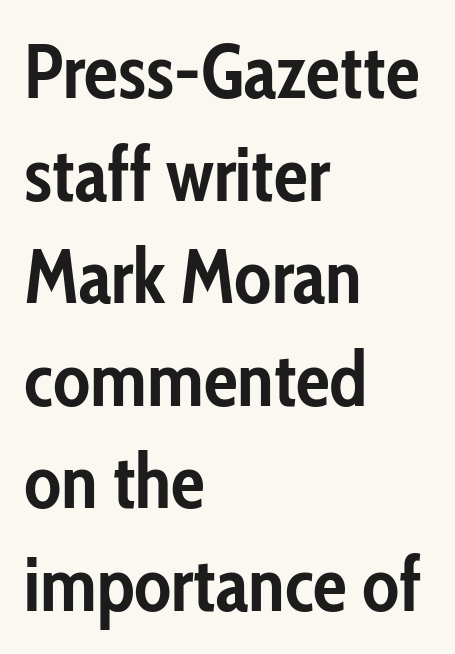
The image shows 76 px semibold, condensed sans-serif type, upright; set left-aligned, normal line spacing (1.35x), normal letter spacing, not underlined; low stroke contrast and a medium x-height.
